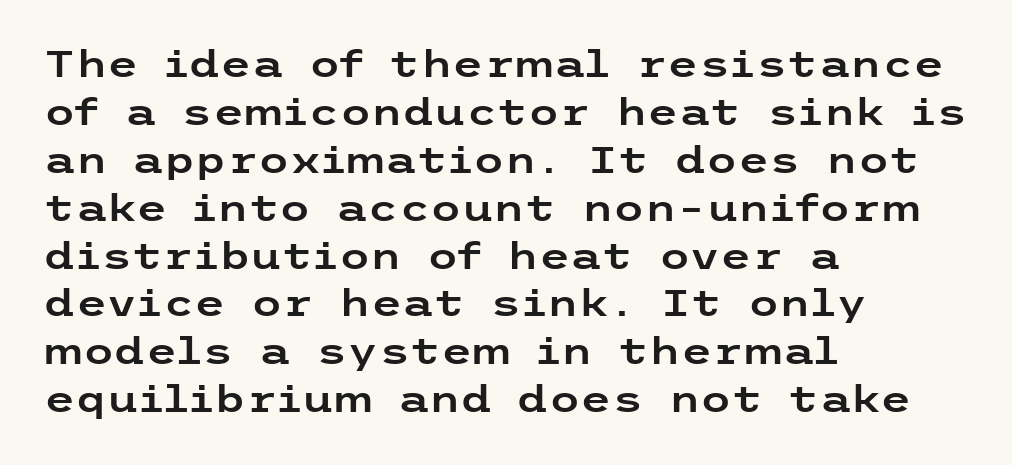
Compared with typical paragraphs, the rows here are spaced about the same. Alignment: flush left. This rendering leaves character spacing at its baseline value. Quick note: underline off.
